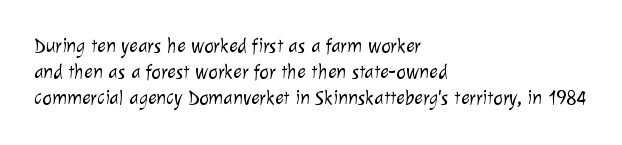
{"bold": "no", "underline": "no", "align": "left", "line_spacing": "normal", "line_spacing_ratio": 1.31, "letter_spacing": "normal", "letter_spacing_em": 0.0, "glyph_px": 20}
